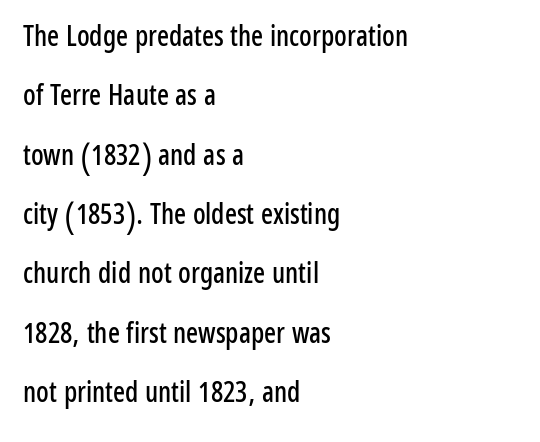
Do the characters align in a grid? No, the font is proportional. Is there much room between lines? Yes — plenty of vertical air separates them. Notice how the stems are strictly vertical — no italics here. Students, note that the glyphs here touch the page at normal intervals.
